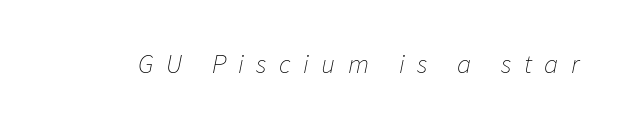
Q: Is the text bold? A: No.
Q: Is the text italic (slanted)? A: Yes, it leans right by about 11 degrees.
Q: Is the text underlined? A: No.
Q: Is the spacing between letters normal or unusually wide? A: Unusually wide.
